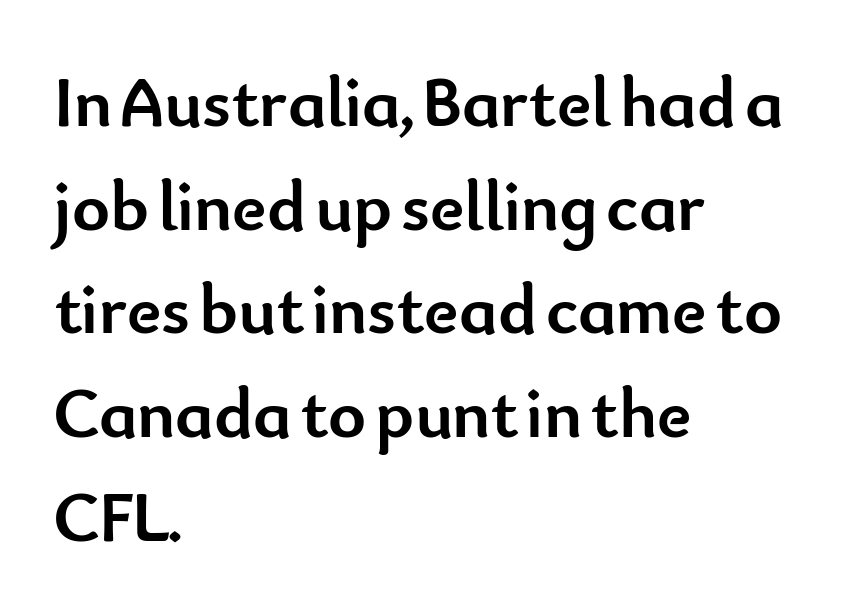
Think of a printed novel: that variable character pitch is what you see here. Decoration check: the copy has no underline. Posture: vertical. Thick stems and heavy bowls — unmistakably bold.
